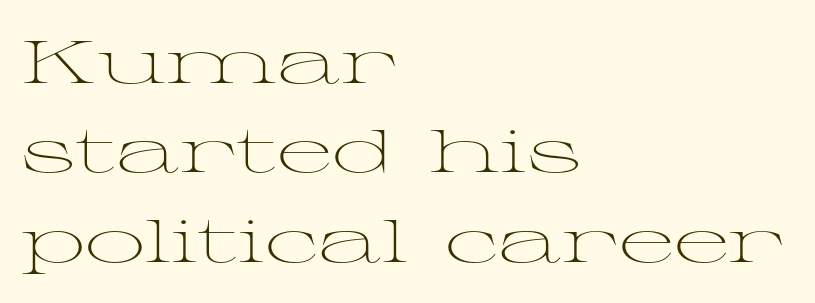
The image shows 60 px light, wide serif type, upright; set left-aligned, normal line spacing (1.49x), normal letter spacing, not underlined; medium stroke contrast and a medium x-height.
